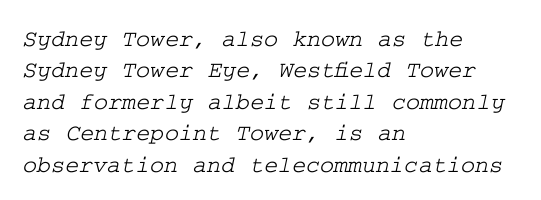
The image shows 24 px text type; set left-aligned, normal line spacing (1.31x), normal letter spacing, not underlined.
